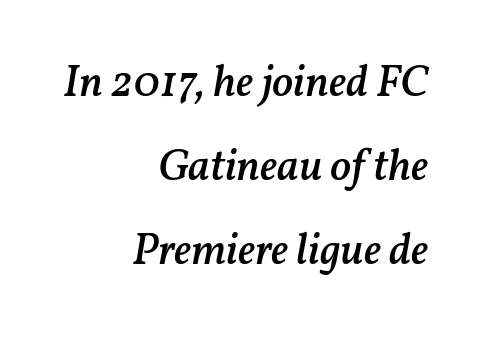
Q: Is the text bold? A: Semi-bold.
Q: Is the text italic (slanted)? A: Yes, it leans right by about 11 degrees.
Q: Is the text underlined? A: No.
Q: How is the paragraph aligned? A: Right-aligned.
Q: Is the spacing between letters normal or unusually wide? A: Normal.
Q: Is the spacing between lines tight, normal or loose? A: Loose.
Q: Width (condensed, normal, or wide)? A: Normal.
Q: Stroke contrast? A: Medium.
Q: x-height? A: Medium.
Q: Monospaced? A: No.
